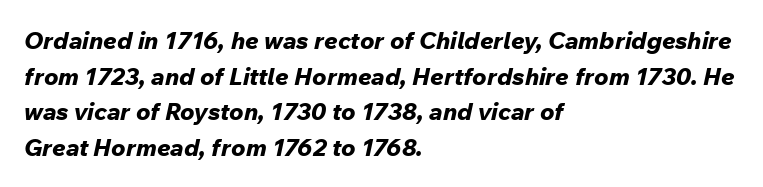
The zone under the glyphs is completely vacant. What's the leading like? Ordinary, nothing unusual. The specimen reads as italic at a glance. Where is the straight margin? On the left. Emphasis by weight is at full strength: bold.
